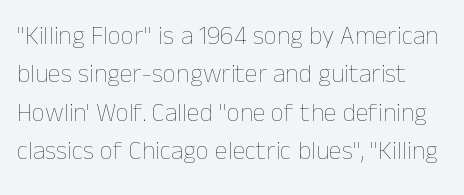
The image shows 26 px text type, upright; set normal line spacing (1.48x), normal letter spacing, not underlined.
